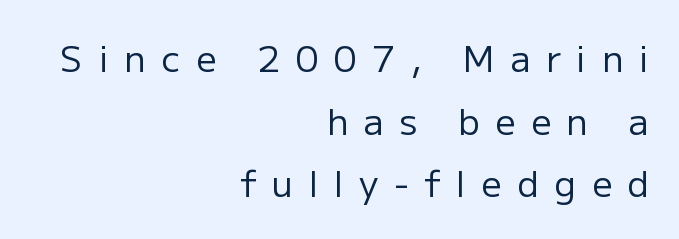
{"serif": "no", "italic": "no", "bold": "no", "weight": "regular", "width": "normal", "stroke_contrast": "low", "x_height": "medium", "monospaced": "no", "underline": "no", "align": "right", "line_spacing_ratio": 1.74, "letter_spacing": "wide", "letter_spacing_em": 0.43, "glyph_px": 36}
